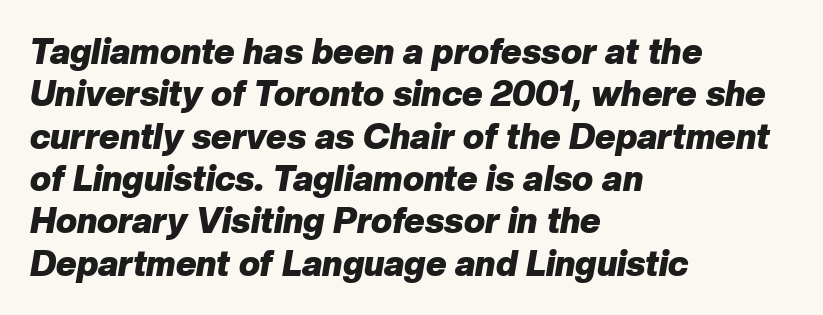
{"italic": "yes", "lean": "right", "slant_degrees": 10, "bold": "yes", "weight": "heavy", "width": "normal", "stroke_contrast": "low", "x_height": "medium", "monospaced": "no", "underline": "no", "align": "left", "line_spacing_ratio": 1.21, "letter_spacing": "normal", "letter_spacing_em": 0.0, "glyph_px": 35}
